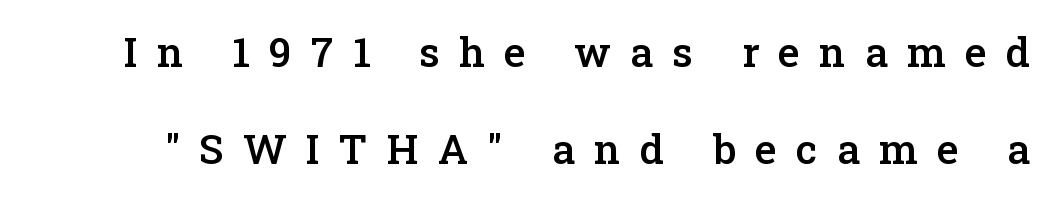
{"serif": "yes", "italic": "no", "bold": "semi", "weight": "semibold", "width": "normal", "stroke_contrast": "low", "x_height": "medium", "monospaced": "no", "underline": "no", "line_spacing": "loose", "line_spacing_ratio": 2.36, "letter_spacing": "wide", "letter_spacing_em": 0.47, "glyph_px": 41}
